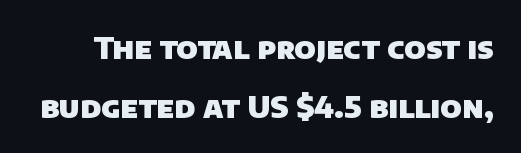
{"serif": "no", "bold": "yes", "weight": "heavy", "width": "normal", "stroke_contrast": "low", "x_height": "large", "monospaced": "no", "underline": "no", "line_spacing": "loose", "line_spacing_ratio": 1.96, "letter_spacing": "normal", "letter_spacing_em": 0.0, "glyph_px": 30}
